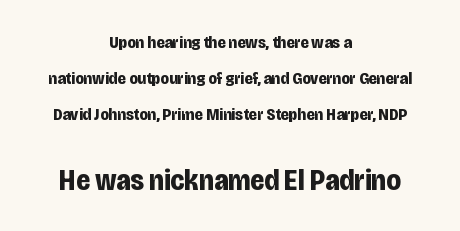
{"serif": "no", "italic": "no", "bold": "yes", "weight": "bold", "width": "condensed", "stroke_contrast": "low", "x_height": "large", "monospaced": "no", "underline": "no", "align": "center", "line_spacing": "loose", "line_spacing_ratio": 2.12, "letter_spacing": "normal", "letter_spacing_em": 0.0, "larger_block": "second", "size_ratio": 1.71, "glyph_px": 29}
